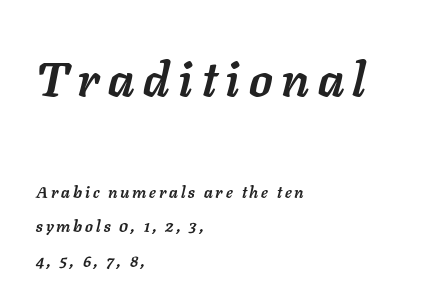
The image shows 48 px semibold type, italic (leaning right); set left-aligned, loose line spacing (2.14x), not underlined; the first (top) block is 3.0x larger; low stroke contrast and a medium x-height.
